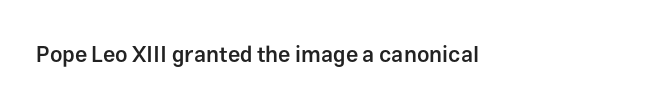
The image shows 22 px text type, upright; set normal letter spacing, not underlined.
